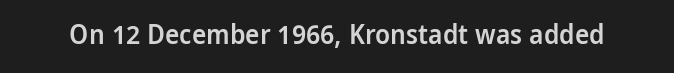
Honestly, the letter spacing is just normal — you wouldn't notice it. Only glyphs here, with clear space below each row. The typography opts for an upright posture over an oblique one. Set as a demibold, roughly 600 on the weight scale.
